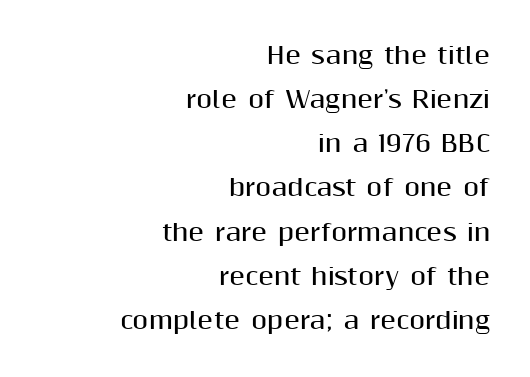
{"italic": "no", "bold": "yes", "underline": "no", "align": "right", "line_spacing": "loose", "line_spacing_ratio": 1.92, "letter_spacing": "normal", "letter_spacing_em": 0.0, "glyph_px": 23}
